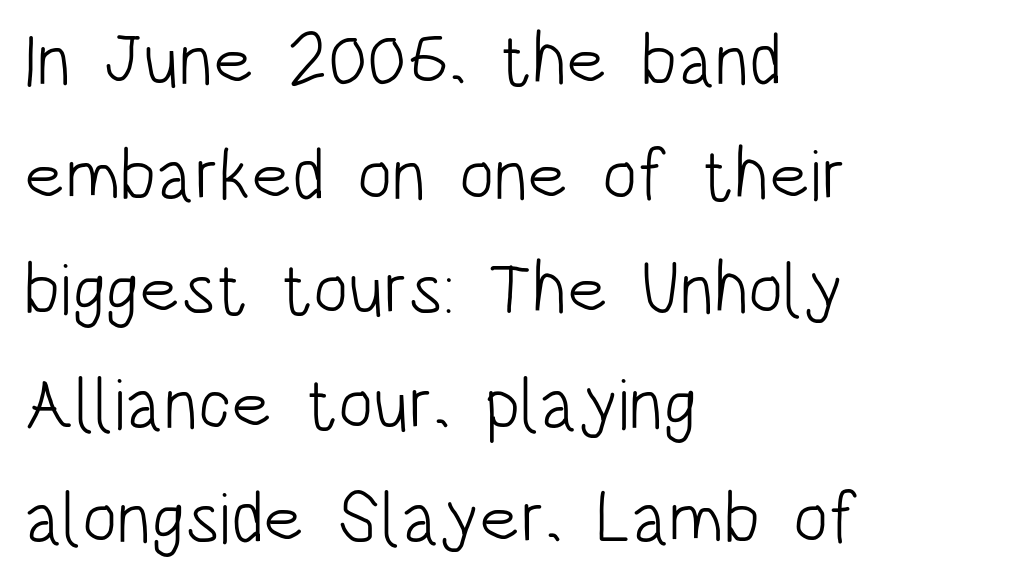
Q: Is the text bold? A: No.
Q: Is the text italic (slanted)? A: No, it is upright.
Q: Is the typeface a serif or a sans-serif typeface? A: Sans-serif.
Q: Is the text underlined? A: No.
Q: How is the paragraph aligned? A: Left-aligned.
Q: Is the spacing between letters normal or unusually wide? A: Normal.
Q: Is the spacing between lines tight, normal or loose? A: Normal.
Q: Width (condensed, normal, or wide)? A: Condensed.
Q: Stroke contrast? A: Low.
Q: x-height? A: Large.
Q: Monospaced? A: No.
